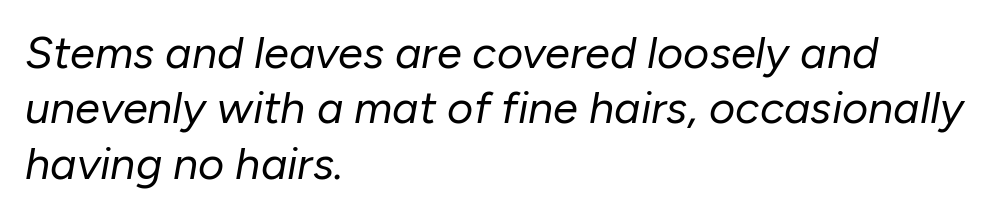
{"italic": "yes", "lean": "right", "slant_degrees": 10, "bold": "no", "weight": "regular", "width": "normal", "stroke_contrast": "low", "x_height": "medium", "monospaced": "no", "underline": "no", "align": "left", "line_spacing_ratio": 1.23, "letter_spacing": "normal", "letter_spacing_em": 0.0, "glyph_px": 45}
